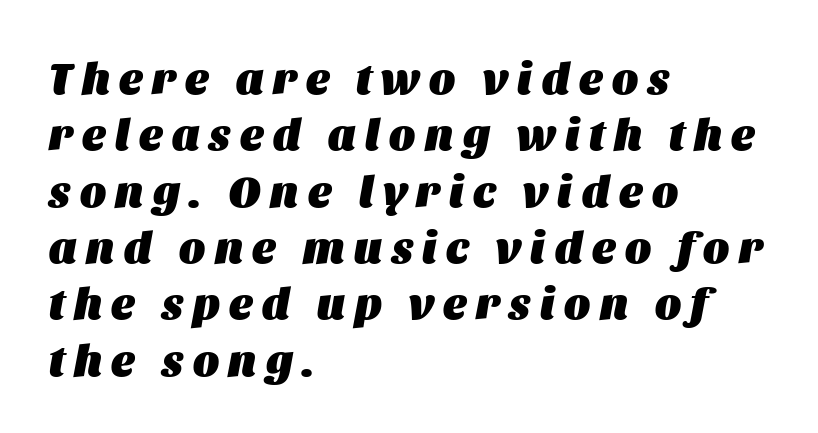
{"italic": "yes", "lean": "right", "slant_degrees": 11, "bold": "yes", "weight": "heavy", "width": "normal", "stroke_contrast": "medium", "x_height": "large", "monospaced": "no", "underline": "no", "align": "left", "line_spacing": "normal", "line_spacing_ratio": 1.28, "letter_spacing": "wide", "letter_spacing_em": 0.22, "glyph_px": 44}
